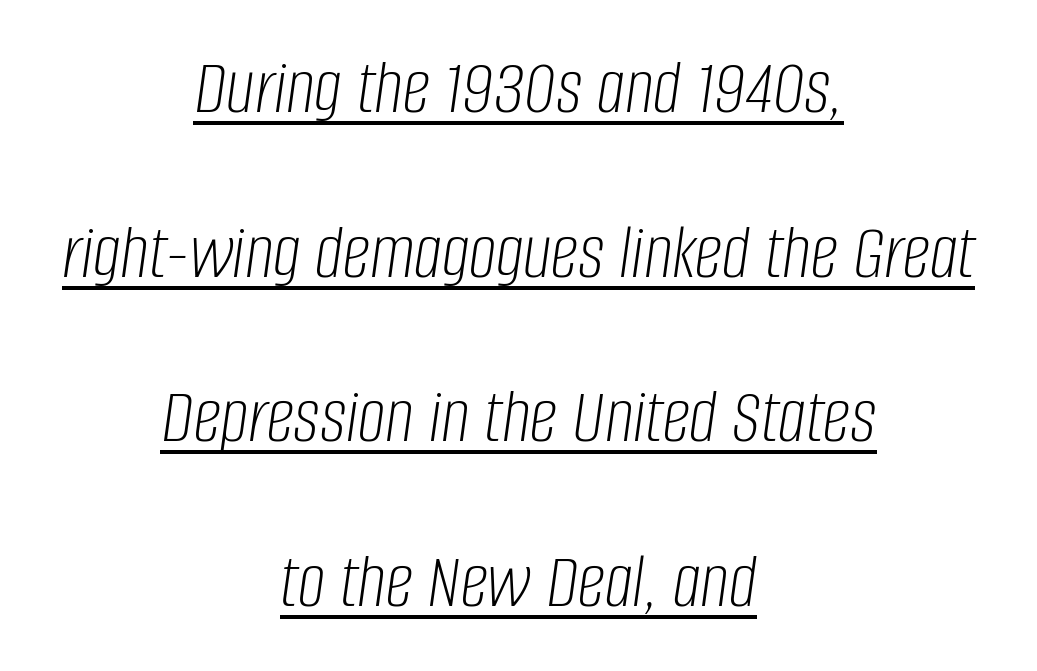
{"italic": "yes", "lean": "right", "slant_degrees": 8, "bold": "no", "weight": "light", "width": "condensed", "stroke_contrast": "low", "x_height": "large", "monospaced": "no", "underline": "yes", "align": "center", "line_spacing": "loose", "line_spacing_ratio": 2.11, "letter_spacing": "normal", "letter_spacing_em": 0.0, "glyph_px": 78}
